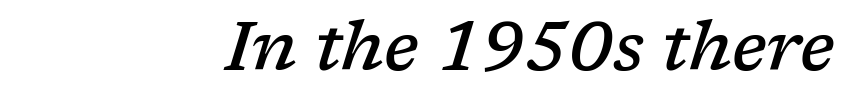
Q: Is the text bold? A: Semi-bold.
Q: Is the text italic (slanted)? A: Yes, it leans right by about 17 degrees.
Q: Is the typeface a serif or a sans-serif typeface? A: Serif.
Q: Is the text underlined? A: No.
Q: How is the paragraph aligned? A: Right-aligned.
Q: Is the spacing between letters normal or unusually wide? A: Normal.
Q: Width (condensed, normal, or wide)? A: Normal.
Q: Stroke contrast? A: Low.
Q: x-height? A: Medium.
Q: Monospaced? A: No.
